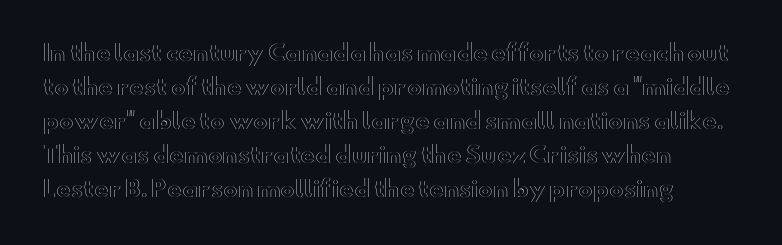
{"italic": "no", "underline": "no", "line_spacing": "normal", "line_spacing_ratio": 1.54, "letter_spacing": "normal", "letter_spacing_em": 0.0, "glyph_px": 22}
